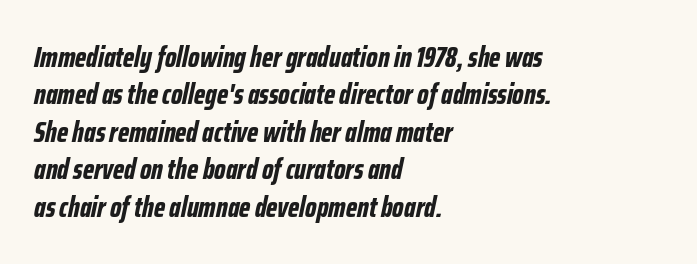
Q: Is the text bold? A: Yes.
Q: Is the text italic (slanted)? A: Yes, it leans right by about 12 degrees.
Q: Is the text underlined? A: No.
Q: How is the paragraph aligned? A: Left-aligned.
Q: Is the spacing between letters normal or unusually wide? A: Normal.
Q: Is the spacing between lines tight, normal or loose? A: Normal.
Q: Width (condensed, normal, or wide)? A: Condensed.
Q: Stroke contrast? A: Low.
Q: x-height? A: Medium.
Q: Monospaced? A: No.
